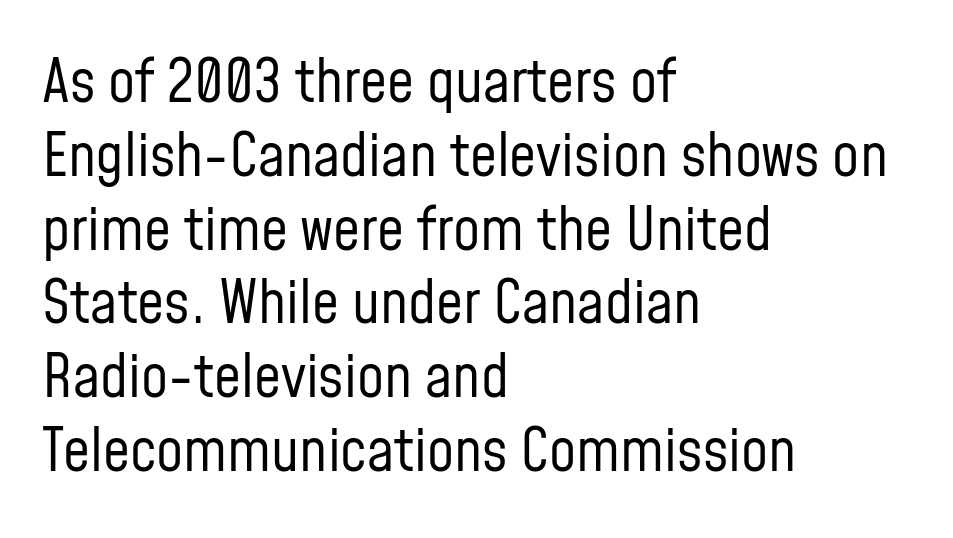
The typesetter chose a ragged-right arrangement here. This sample uses a sans-serif face. Decoration check: the copy has no underline. The lettering stays uniformly vertical, giving the passage a roman look.
